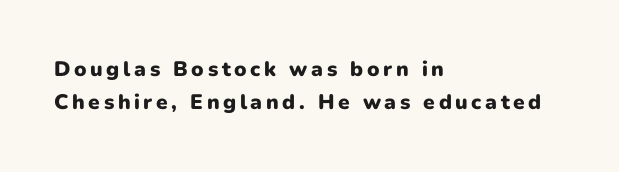
Every row of glyphs begins at an identical x-position on the left. Is there much room between lines? A standard amount, neither cramped nor airy. The characters look thick and weighty, a clear bold. Every character sits straight up, as roman type does. The strip under each line holds only bare page.
